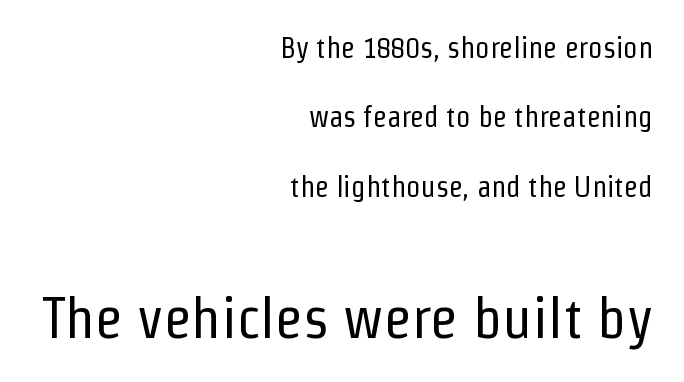
Typesetter's note — lower block bumped up in size, upper block left smaller. Each letter keeps its own natural width here, so spacing adapts to shape. Honestly, the rows look like they've been pulled way apart. Note: no serifs on the glyphs.
